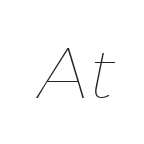
{"italic": "yes", "lean": "right", "slant_degrees": 11, "bold": "no", "weight": "thin", "width": "normal", "stroke_contrast": "low", "x_height": "medium", "monospaced": "no", "underline": "no", "letter_spacing": "normal", "letter_spacing_em": 0.0, "glyph_px": 72}
